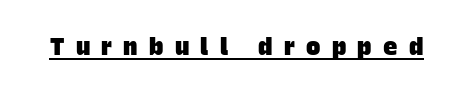
The image shows 24 px bold type; set unusually wide letter spacing (+0.47 em), underlined.
